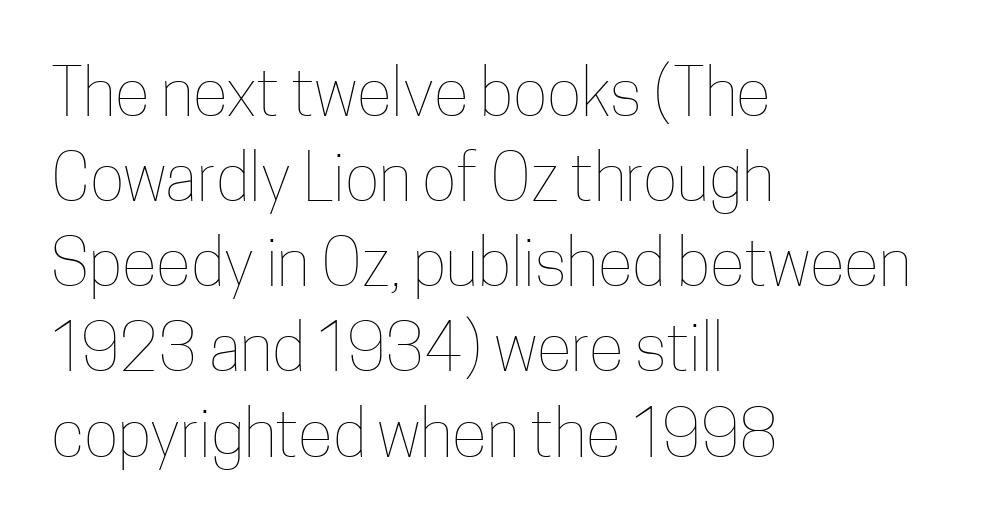
{"italic": "no", "bold": "no", "weight": "thin", "width": "condensed", "stroke_contrast": "low", "x_height": "medium", "monospaced": "no", "underline": "no", "align": "left", "line_spacing": "normal", "line_spacing_ratio": 1.31, "letter_spacing": "normal", "letter_spacing_em": 0.0, "glyph_px": 65}
